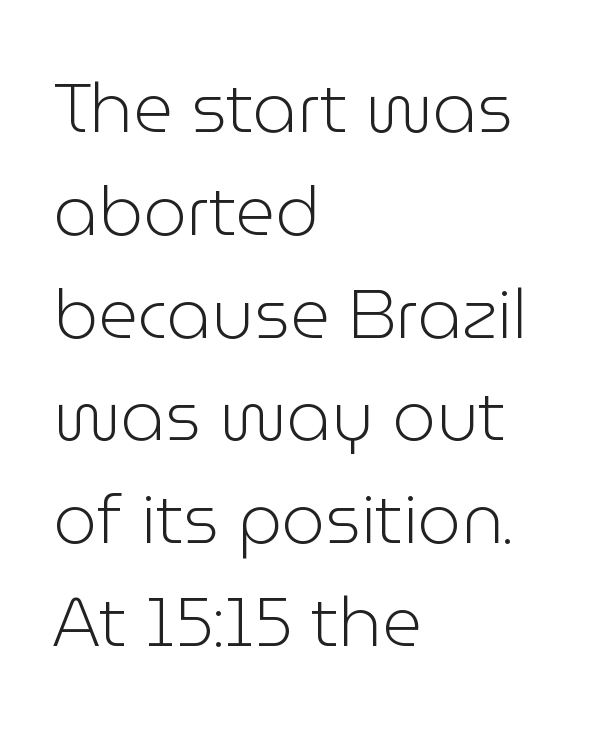
The image shows 69 px light sans-serif type, upright; set left-aligned, normal line spacing (1.49x), normal letter spacing, not underlined; low stroke contrast and a medium x-height.
